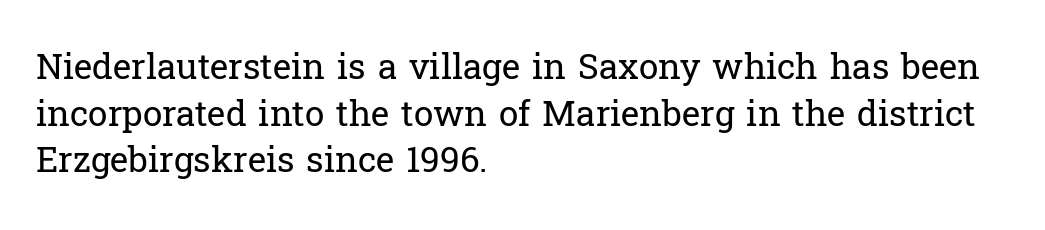
The image shows 35 px regular-weight serif type, upright; set left-aligned, normal line spacing (1.33x), normal letter spacing, not underlined; low stroke contrast and a medium x-height.
